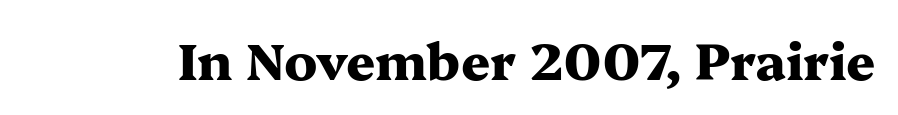
To sum up the face: it has serifs. Typesetter's note: full bold, strokes at maximum text heaviness. The font's upright variant was chosen for this text. Descender tails drop into unmarked territory. Between one letter and the next there's only the usual sliver of space. Varying glyph widths throughout — classic text-font behaviour.
